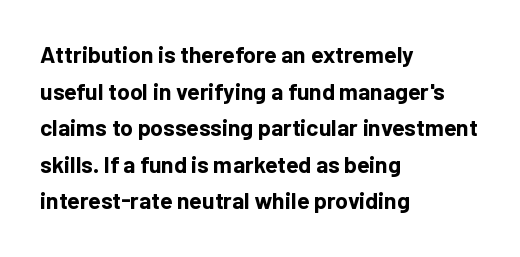
{"italic": "no", "bold": "yes", "underline": "no", "align": "left", "line_spacing": "normal", "line_spacing_ratio": 1.59, "letter_spacing": "normal", "letter_spacing_em": 0.0, "glyph_px": 23}
